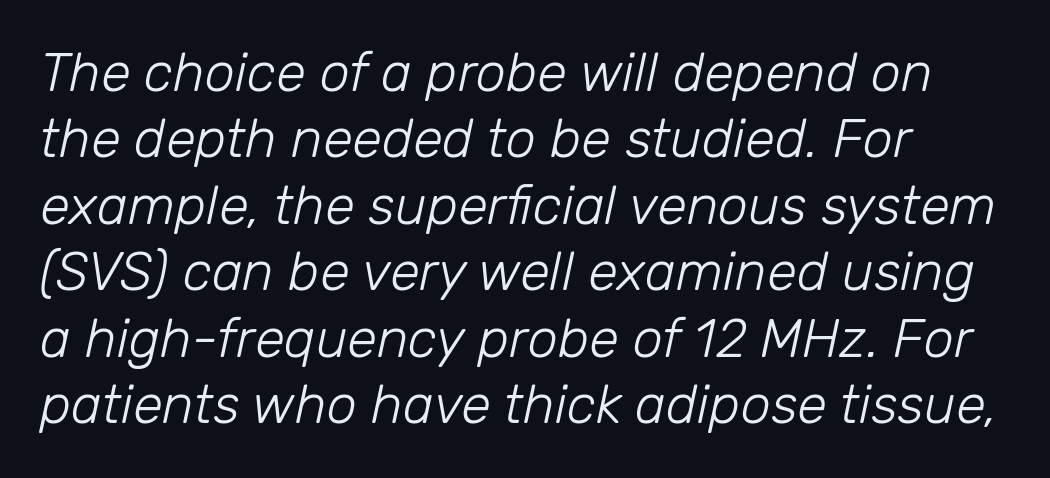
Q: Is the text bold? A: No.
Q: Is the text italic (slanted)? A: Yes, it leans right by about 12 degrees.
Q: Is the text underlined? A: No.
Q: How is the paragraph aligned? A: Left-aligned.
Q: Is the spacing between letters normal or unusually wide? A: Normal.
Q: Width (condensed, normal, or wide)? A: Normal.
Q: Stroke contrast? A: Low.
Q: x-height? A: Medium.
Q: Monospaced? A: No.
